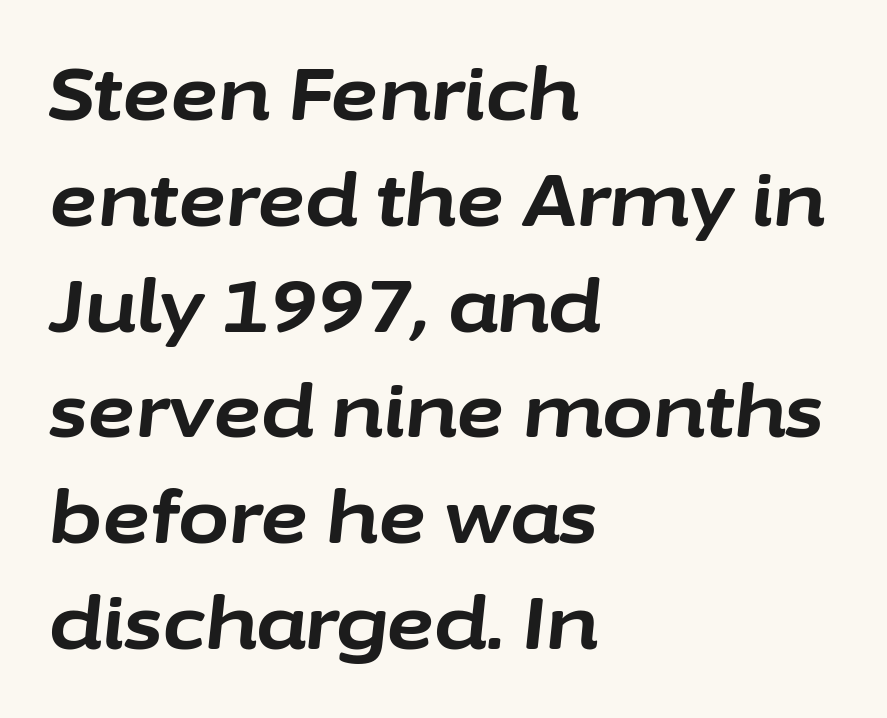
Q: Is the text bold? A: Yes.
Q: Is the text italic (slanted)? A: Yes, it leans right by about 6 degrees.
Q: Is the text underlined? A: No.
Q: How is the paragraph aligned? A: Left-aligned.
Q: Is the spacing between letters normal or unusually wide? A: Normal.
Q: Is the spacing between lines tight, normal or loose? A: Normal.
Q: Width (condensed, normal, or wide)? A: Normal.
Q: Stroke contrast? A: Low.
Q: x-height? A: Medium.
Q: Monospaced? A: No.
